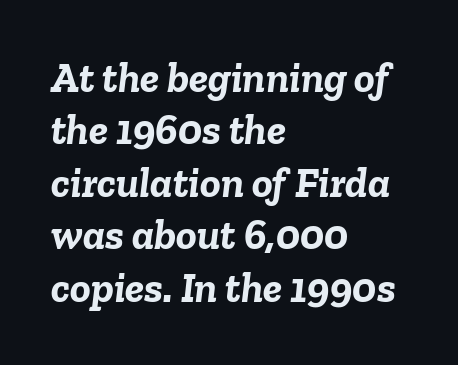
The image shows 43 px semibold type, italic (leaning right); set left-aligned, line spacing 1.22x, normal letter spacing, not underlined; low stroke contrast and a medium x-height.
